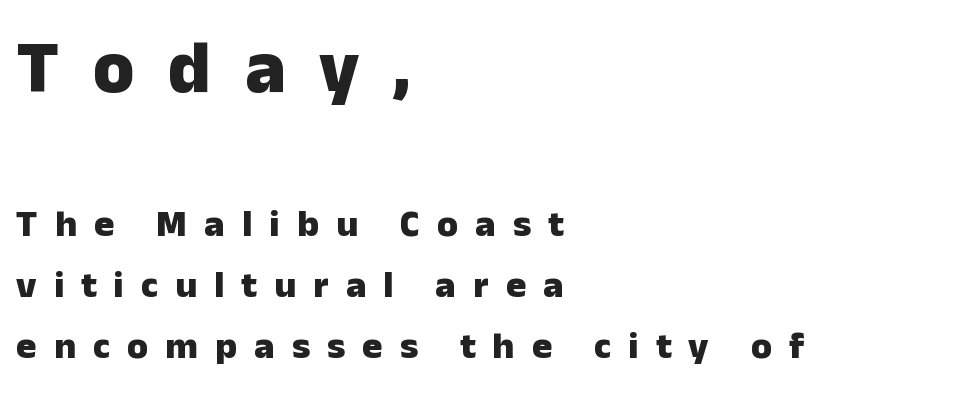
Each new line begins a customary step beneath the previous one. Large over small — that's the arrangement of the two blocks here. No word sits above an underline. Unlike italic type, these characters show no tilt at all. The characters display no serif detailing; their extremities are plain. The lines in this sample share a left origin and differ only in where they stop.
